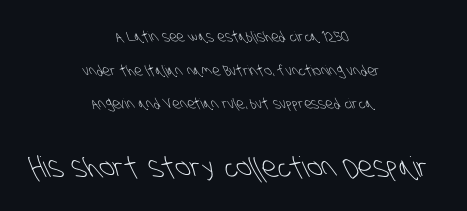
The block of text is sparse from top to bottom, with ample space between rows. This sample uses a sans-serif face. Each letter keeps its own natural width here, so spacing adapts to shape. How are the letters spaced? Ordinarily, with no added tracking. Only glyphs here, with clear space below each row. Between these two stacked blocks, the lower one wins on size.
